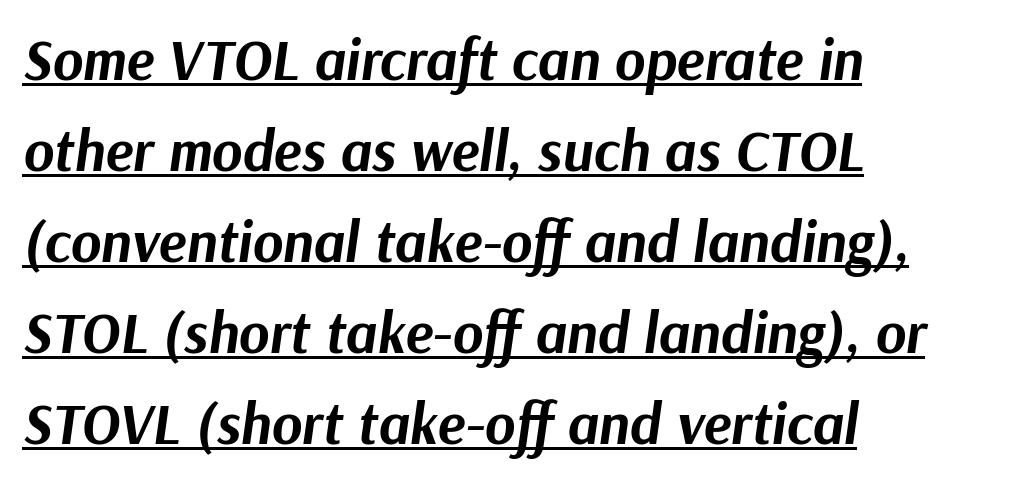
The image shows 58 px bold type, italic (leaning right); set left-aligned, normal line spacing (1.57x), normal letter spacing, underlined; medium stroke contrast and a medium x-height.
